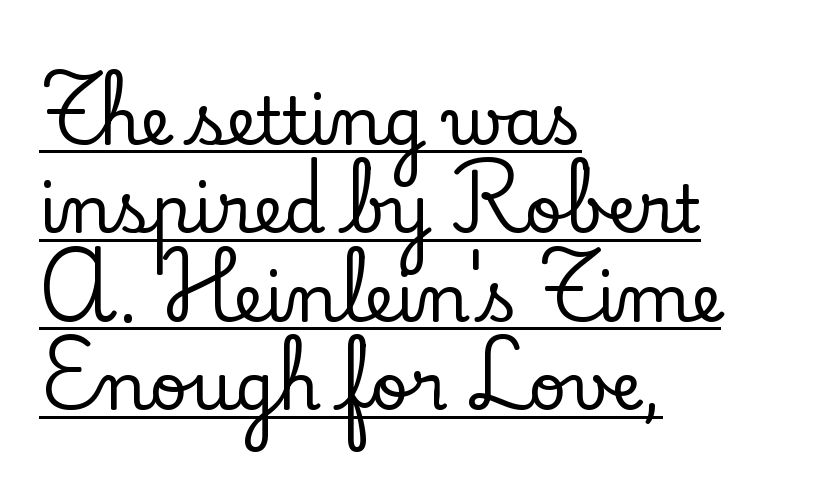
Type style note: has serifs. Character widths vary here, with narrow letters taking less room than wide ones. The letterforms sit shoulder to shoulder at normal distance. Line beginnings align vertically; line endings do not.
